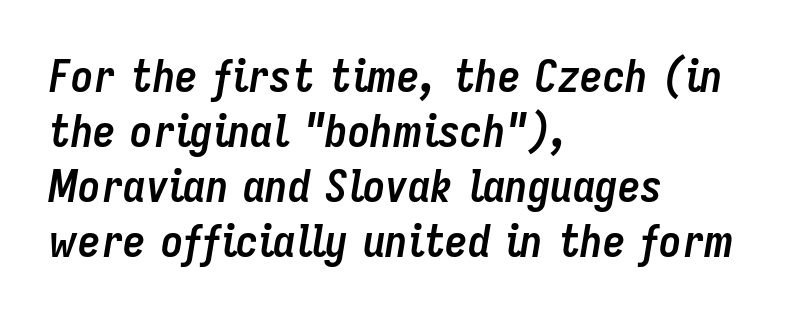
{"italic": "yes", "lean": "right", "slant_degrees": 9, "bold": "yes", "weight": "semibold", "width": "condensed", "stroke_contrast": "low", "x_height": "medium", "monospaced": "no", "underline": "no", "align": "left", "line_spacing_ratio": 1.22, "letter_spacing": "normal", "letter_spacing_em": 0.0, "glyph_px": 45}
